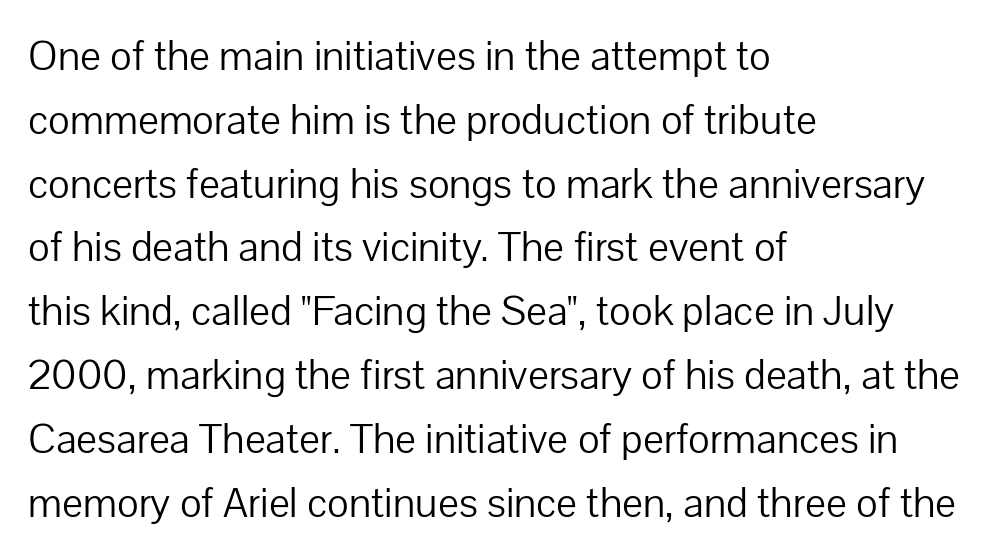
{"serif": "no", "italic": "no", "bold": "no", "weight": "light", "width": "normal", "stroke_contrast": "low", "x_height": "medium", "monospaced": "no", "underline": "no", "align": "left", "line_spacing": "normal", "line_spacing_ratio": 1.45, "letter_spacing": "normal", "letter_spacing_em": 0.0, "glyph_px": 44}
